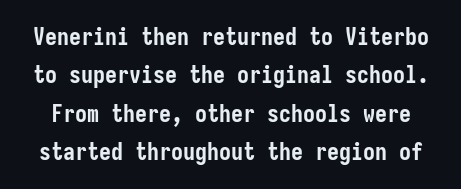
Q: Is the text bold? A: Yes.
Q: Is the text italic (slanted)? A: No, it is upright.
Q: Is the text underlined? A: No.
Q: Is the spacing between letters normal or unusually wide? A: Normal.
Q: Is the spacing between lines tight, normal or loose? A: Normal.
